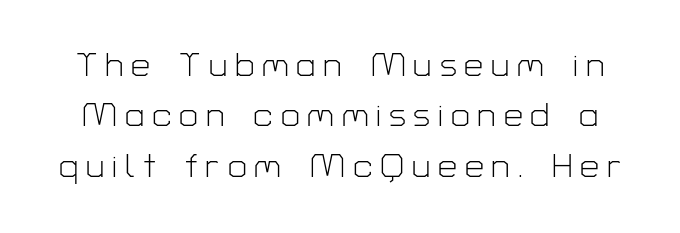
The image shows 34 px light sans-serif type, upright; set normal line spacing (1.48x), unusually wide letter spacing (+0.23 em), not underlined; low stroke contrast and a medium x-height.
